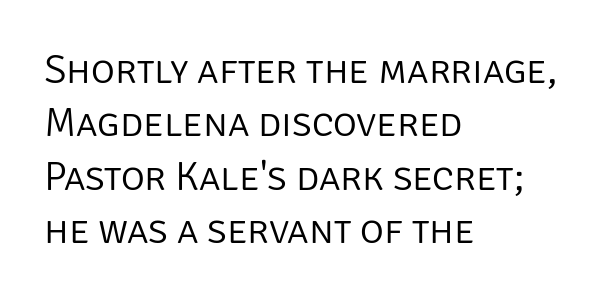
A student would call this left alignment; a typographer would say flush left, rag right. The typeface chosen for these lines omits serifs. Looks like regular typesetting: each glyph gets only the width it needs. Italic? Not at all — the glyphs are vertical.
